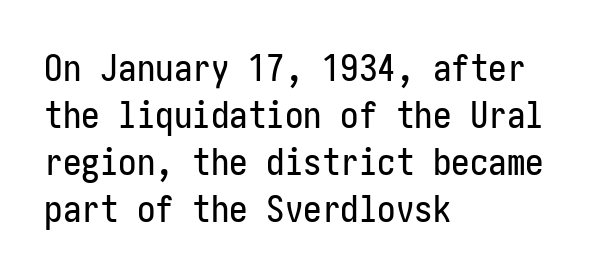
Q: Is the text italic (slanted)? A: No, it is upright.
Q: Is the typeface a serif or a sans-serif typeface? A: Sans-serif.
Q: Is the text underlined? A: No.
Q: How is the paragraph aligned? A: Left-aligned.
Q: Is the spacing between letters normal or unusually wide? A: Normal.
Q: Is the spacing between lines tight, normal or loose? A: Normal.
Q: Width (condensed, normal, or wide)? A: Condensed.
Q: Stroke contrast? A: Low.
Q: x-height? A: Medium.
